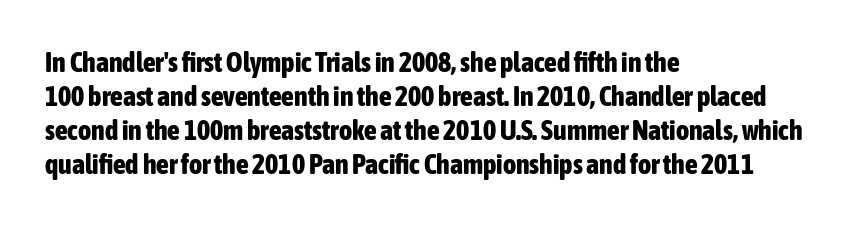
Q: Is the text bold? A: Yes.
Q: Is the text italic (slanted)? A: No, it is upright.
Q: Is the typeface a serif or a sans-serif typeface? A: Sans-serif.
Q: Is the text underlined? A: No.
Q: How is the paragraph aligned? A: Left-aligned.
Q: Is the spacing between letters normal or unusually wide? A: Normal.
Q: Width (condensed, normal, or wide)? A: Condensed.
Q: Stroke contrast? A: Low.
Q: x-height? A: Medium.
Q: Monospaced? A: No.
